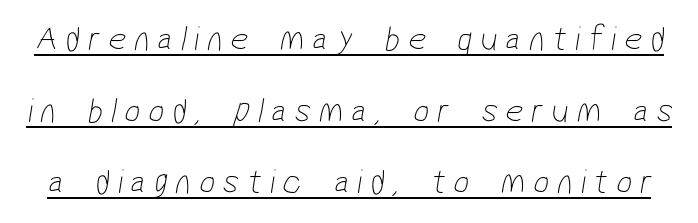
Quick note: interline space is abundant. This reads as an unemphasized weight, regular at the heaviest. The tracking jumps out immediately: characters are airy and widely separated. The words here are underlined.
